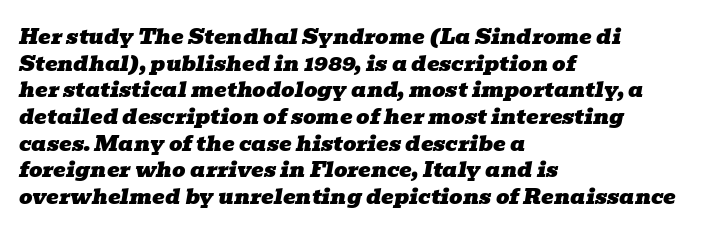
{"italic": "yes", "lean": "right", "slant_degrees": 10, "underline": "no", "align": "left", "line_spacing": "normal", "line_spacing_ratio": 1.27, "letter_spacing": "normal", "letter_spacing_em": 0.0, "glyph_px": 21}
